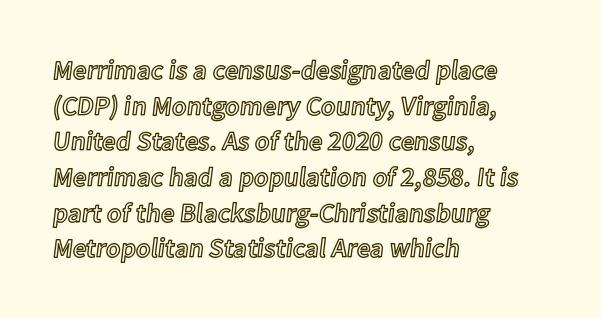
{"underline": "no", "align": "left", "line_spacing": "normal", "line_spacing_ratio": 1.32, "letter_spacing": "normal", "letter_spacing_em": 0.0, "glyph_px": 27}
